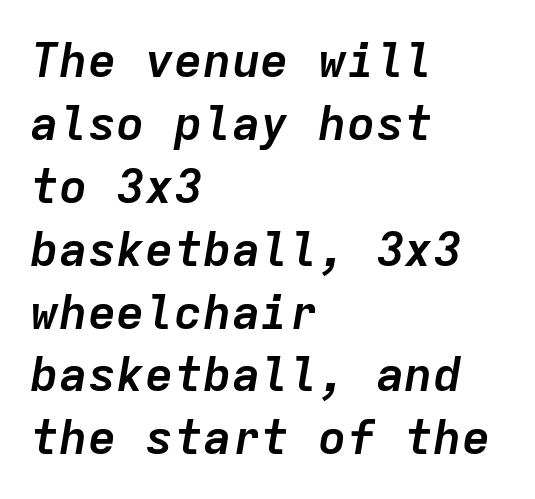
Q: Is the text bold? A: Yes.
Q: Is the text italic (slanted)? A: Yes, it leans right by about 9 degrees.
Q: Is the text underlined? A: No.
Q: How is the paragraph aligned? A: Left-aligned.
Q: Is the spacing between letters normal or unusually wide? A: Normal.
Q: Is the spacing between lines tight, normal or loose? A: Normal.
Q: Width (condensed, normal, or wide)? A: Normal.
Q: Stroke contrast? A: Low.
Q: x-height? A: Medium.
Q: Monospaced? A: Yes.
